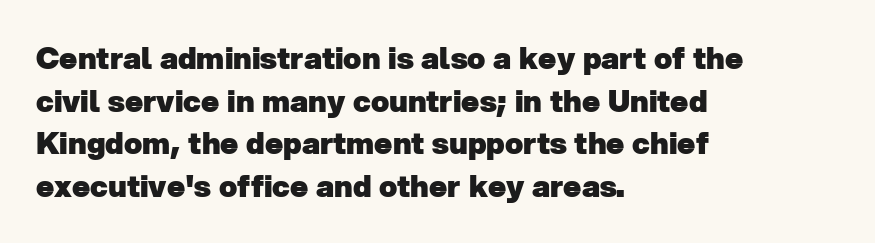
The setting favours the left margin, as ordinary paragraphs usually do. Varying glyph widths throughout — classic text-font behaviour. The rendering keeps characters at their native spacing. These lines are composed in type without serifs. Thick stems and heavy bowls — unmistakably bold. Unmarked baselines from the first word to the last.
